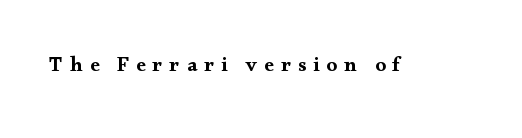
Has an underline been added? It has not. Is the letter spacing exaggerated? Yes — the characters are pushed far apart. Posture: upright roman.
